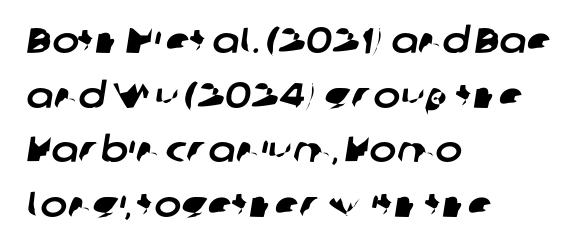
The image shows 36 px sans-serif type; set left-aligned, normal line spacing (1.52x), normal letter spacing, not underlined; low stroke contrast and a medium x-height.
